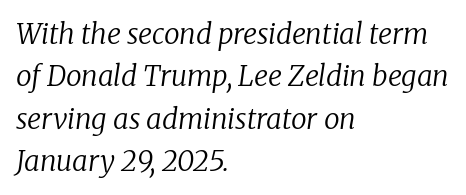
The image shows 28 px regular-weight serif type, italic (leaning right); set left-aligned, normal line spacing (1.51x), normal letter spacing, not underlined; low stroke contrast and a medium x-height.
